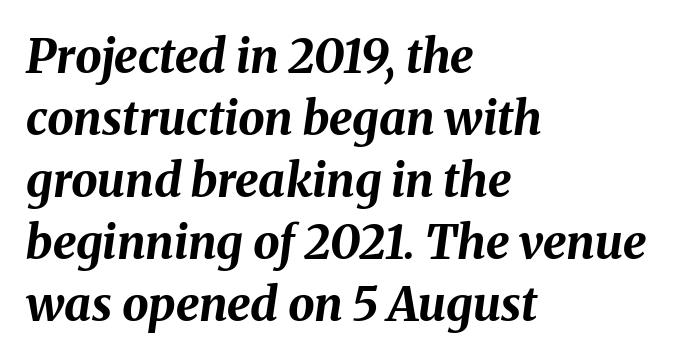
Q: Is the text bold? A: Yes.
Q: Is the text italic (slanted)? A: Yes, it leans right by about 8 degrees.
Q: Is the text underlined? A: No.
Q: How is the paragraph aligned? A: Left-aligned.
Q: Is the spacing between letters normal or unusually wide? A: Normal.
Q: Is the spacing between lines tight, normal or loose? A: Normal.
Q: Width (condensed, normal, or wide)? A: Normal.
Q: Stroke contrast? A: Medium.
Q: x-height? A: Medium.
Q: Monospaced? A: No.
